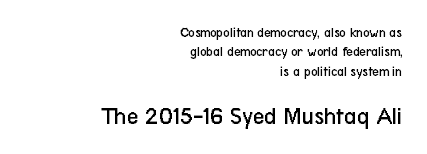
Q: Is the text bold? A: No.
Q: Is the text italic (slanted)? A: No, it is upright.
Q: Is the text underlined? A: No.
Q: How is the paragraph aligned? A: Right-aligned.
Q: Is the spacing between letters normal or unusually wide? A: Normal.
Q: Is the spacing between lines tight, normal or loose? A: Normal.
Q: Which block of text is set in a larger size, the first (top) or the second (bottom)? A: The second (bottom) one.
